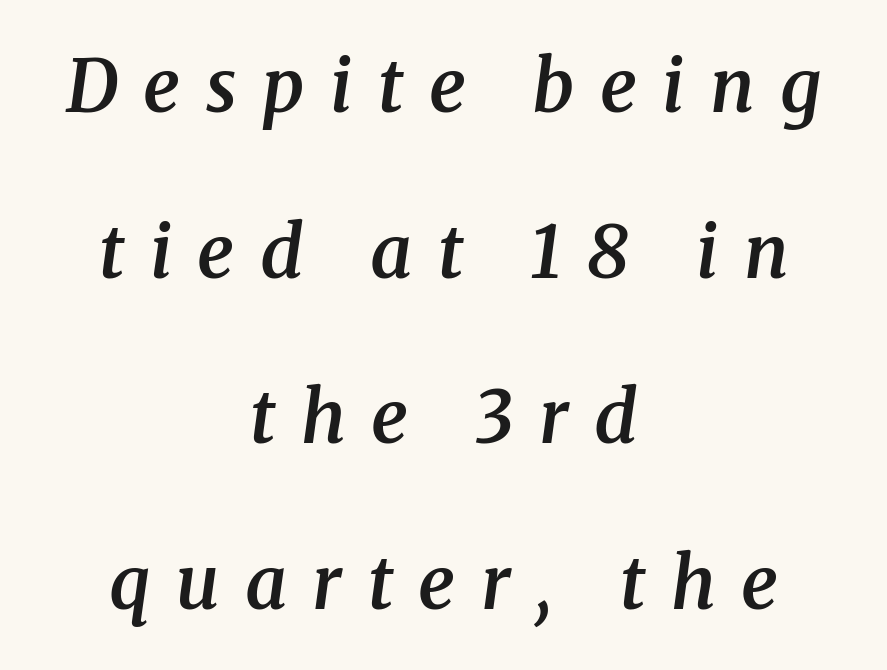
The image shows 73 px semibold serif type, italic (leaning right); set centered, loose line spacing (2.27x), unusually wide letter spacing (+0.35 em), not underlined; medium stroke contrast and a medium x-height.
